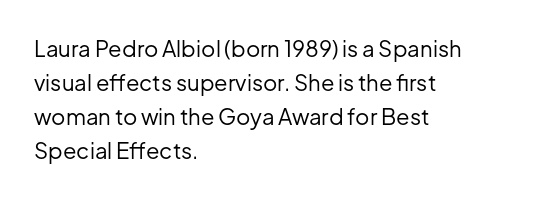
These lines stack with their left ends in a neat column. Any mark beneath the type? The region is blank. Short note: letters normally spaced. The type sits square on the baseline with zero lean.
